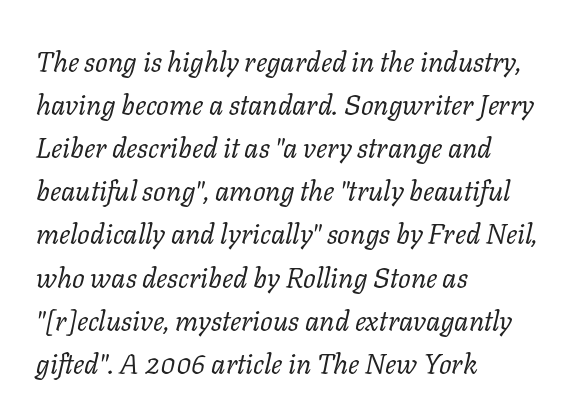
Weight: in the light-to-regular range. Which margin do the lines hug? The left one — the right edge is uneven. Descender tails drop into unmarked territory. The typography opts for an oblique posture over an upright one.
